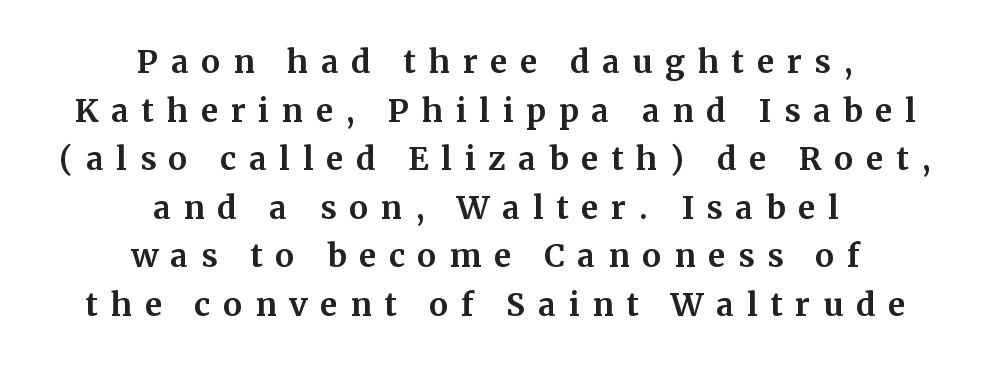
Varying glyph widths throughout — classic text-font behaviour. Nope, not italic — everything's standing straight. This rendering widens character spacing well past its baseline value. Only glyphs here, with clear space below each row. The whitespace from short lines is split evenly between both sides.
